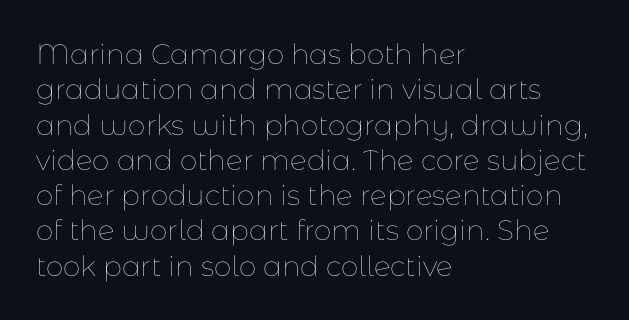
Quick note: interline space is typical. The type sits square on the baseline with zero lean. The characters are drawn with everyday or finer stroke widths. Unmarked baselines from the first word to the last.
